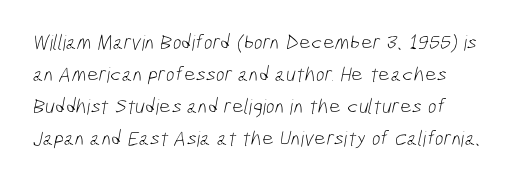
{"bold": "no", "underline": "no", "line_spacing": "normal", "line_spacing_ratio": 1.52, "letter_spacing": "normal", "letter_spacing_em": 0.0, "glyph_px": 21}
